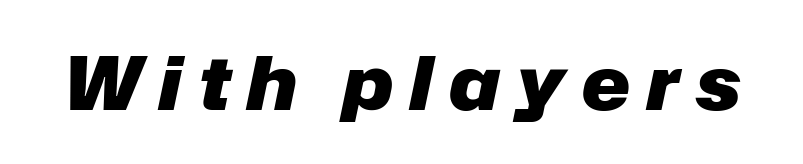
Glyph-to-glyph distance is far greater than everyday printed text. Caption: bold face, heavy strokes. The passage shown leans; its letterforms are oblique. Only glyphs here, with clear space below each row. Looks like regular typesetting: each glyph gets only the width it needs.
